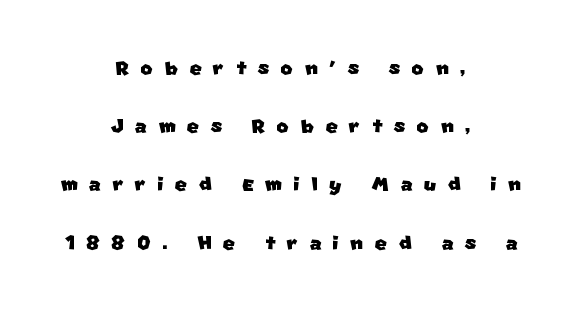
Q: Is the text underlined? A: No.
Q: How is the paragraph aligned? A: Centered.
Q: Is the spacing between letters normal or unusually wide? A: Unusually wide.
Q: Is the spacing between lines tight, normal or loose? A: Loose.
